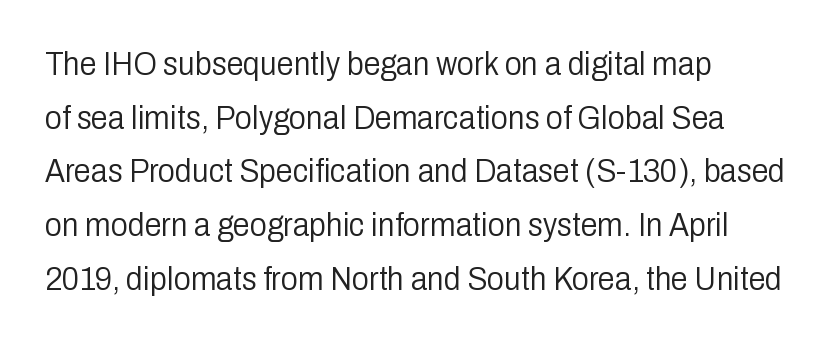
The image shows 34 px light, condensed sans-serif type, upright; set left-aligned, normal line spacing (1.58x), normal letter spacing, not underlined; low stroke contrast and a medium x-height.
